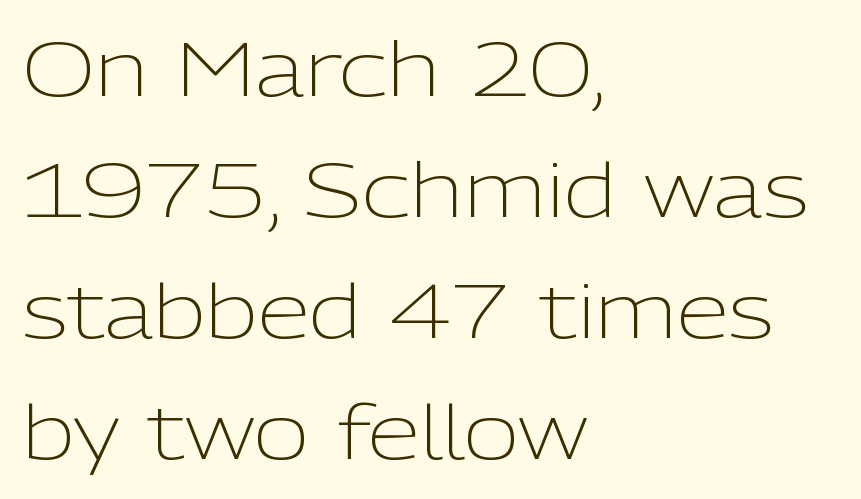
Q: Is the text bold? A: No.
Q: Is the text italic (slanted)? A: No, it is upright.
Q: Is the typeface a serif or a sans-serif typeface? A: Sans-serif.
Q: Is the text underlined? A: No.
Q: How is the paragraph aligned? A: Left-aligned.
Q: Is the spacing between letters normal or unusually wide? A: Normal.
Q: Is the spacing between lines tight, normal or loose? A: Normal.
Q: Width (condensed, normal, or wide)? A: Normal.
Q: Stroke contrast? A: Low.
Q: x-height? A: Medium.
Q: Monospaced? A: No.
